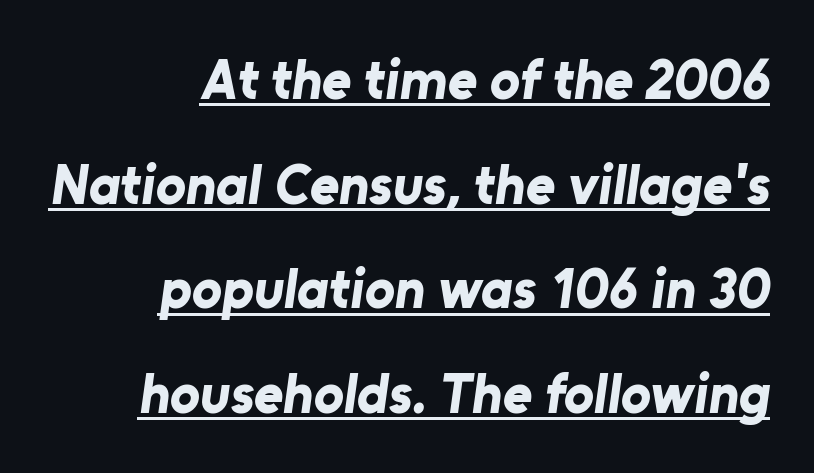
The image shows 56 px bold sans-serif type; set right-aligned, line spacing 1.87x, normal letter spacing, underlined; low stroke contrast and a medium x-height.
